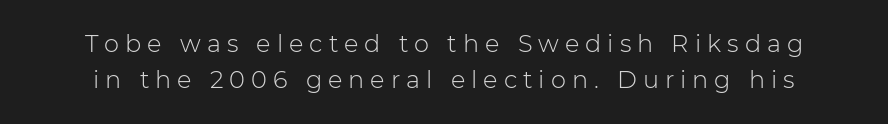
Q: Is the text bold? A: No.
Q: Is the text italic (slanted)? A: No, it is upright.
Q: Is the text underlined? A: No.
Q: Is the spacing between letters normal or unusually wide? A: Unusually wide.
Q: Is the spacing between lines tight, normal or loose? A: Normal.
